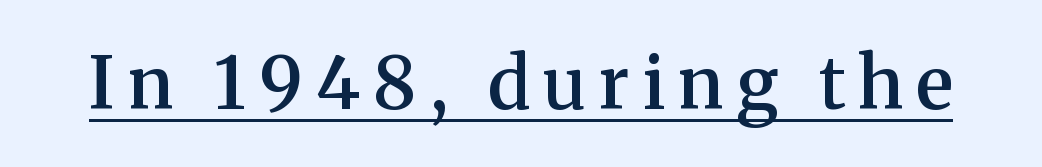
The image shows 72 px semibold serif type, upright; set underlined; medium stroke contrast and a medium x-height.
